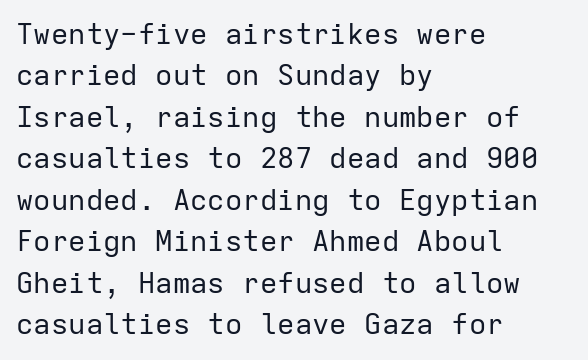
You could count columns in this text — the font is strictly monospaced. The rendering shows plain stroke endings on the letterforms — a sans-serif design. Ascenders rise straight up at ninety degrees. Characters follow at the spacing the type designer built in. Summary of vertical rhythm: regular, with standard interline spacing.
